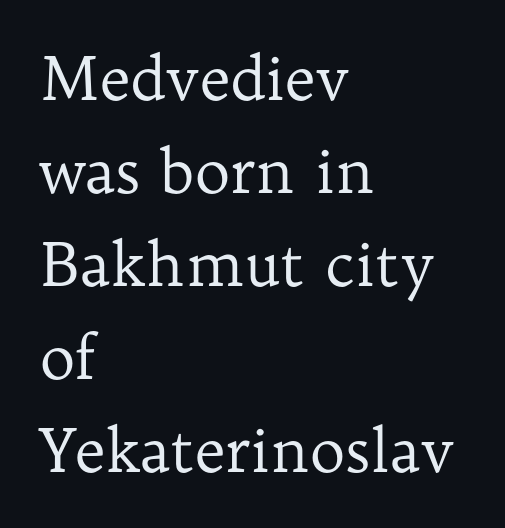
Do the characters align in a grid? No, the font is proportional. Only glyphs here, with clear space below each row. Each letter's strokes conclude with small projecting serifs. The strokes carry an ordinary text weight at most. Reading down the column, the eye jumps a familiar distance to each next line. A classic flush-left, rag-right setting is used for this passage.
